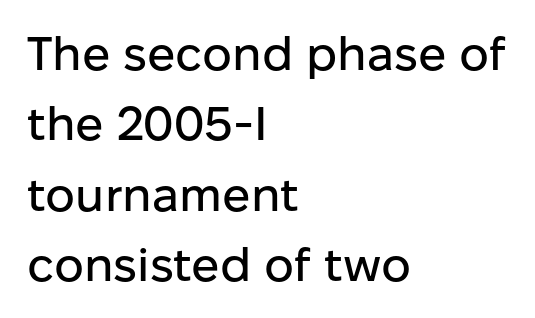
{"serif": "no", "italic": "no", "width": "normal", "stroke_contrast": "low", "x_height": "medium", "monospaced": "no", "underline": "no", "align": "left", "line_spacing": "normal", "line_spacing_ratio": 1.5, "letter_spacing": "normal", "letter_spacing_em": 0.0, "glyph_px": 47}
